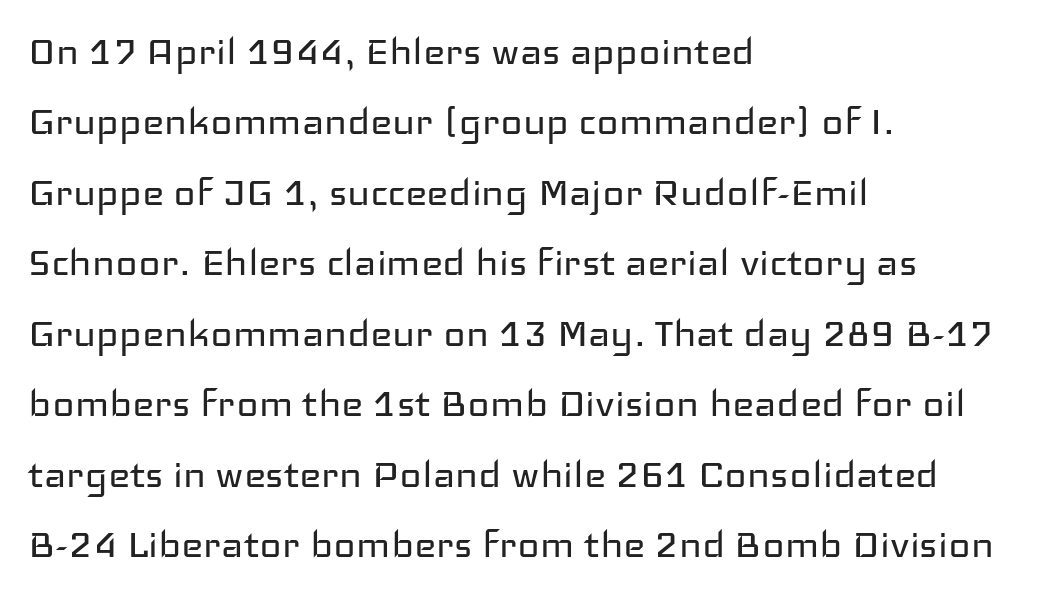
Q: Is the text bold? A: No.
Q: Is the text italic (slanted)? A: No, it is upright.
Q: Is the typeface a serif or a sans-serif typeface? A: Sans-serif.
Q: Is the text underlined? A: No.
Q: How is the paragraph aligned? A: Left-aligned.
Q: Is the spacing between letters normal or unusually wide? A: Normal.
Q: Is the spacing between lines tight, normal or loose? A: Normal.
Q: Width (condensed, normal, or wide)? A: Wide.
Q: Stroke contrast? A: Low.
Q: x-height? A: Medium.
Q: Monospaced? A: No.
